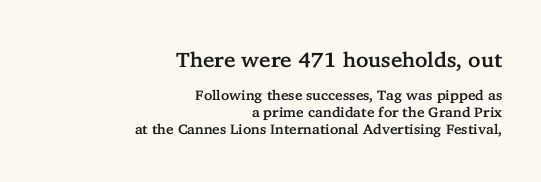
The image shows 21 px text type, upright; set right-aligned, line spacing 1.21x, normal letter spacing, not underlined; the first (top) block is 1.5x larger.
